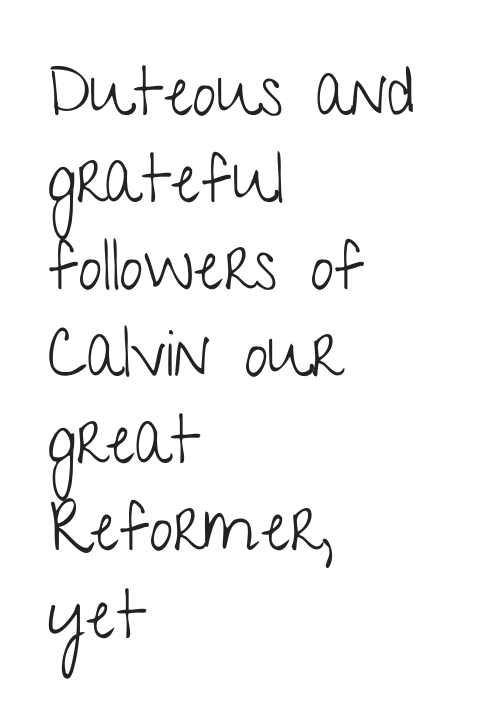
{"serif": "no", "italic": "no", "bold": "no", "weight": "light", "width": "condensed", "stroke_contrast": "low", "x_height": "medium", "monospaced": "no", "underline": "no", "align": "left", "line_spacing": "normal", "line_spacing_ratio": 1.3, "letter_spacing": "normal", "letter_spacing_em": 0.0, "glyph_px": 67}
